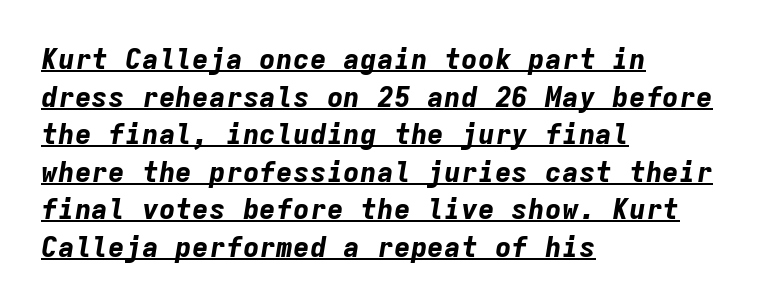
{"italic": "yes", "lean": "right", "slant_degrees": 9, "bold": "yes", "weight": "bold", "width": "normal", "stroke_contrast": "low", "x_height": "medium", "monospaced": "yes", "underline": "yes", "align": "left", "line_spacing": "normal", "line_spacing_ratio": 1.34, "letter_spacing": "normal", "letter_spacing_em": 0.0, "glyph_px": 28}
